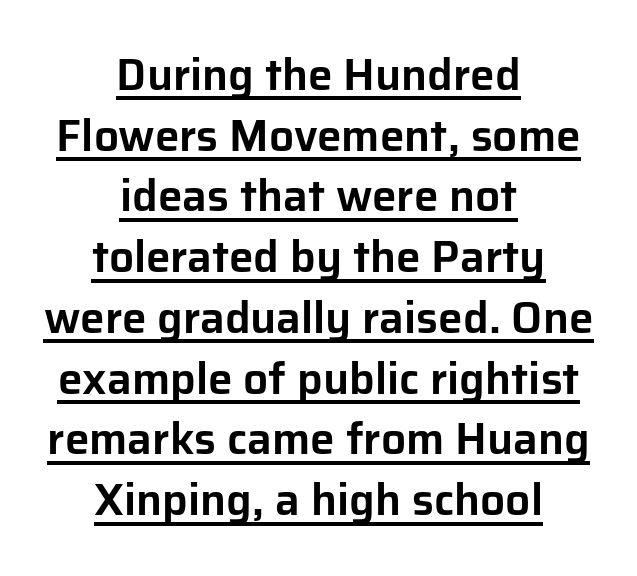
{"serif": "no", "italic": "no", "width": "normal", "stroke_contrast": "low", "x_height": "medium", "monospaced": "no", "underline": "yes", "align": "center", "line_spacing": "normal", "line_spacing_ratio": 1.38, "letter_spacing": "normal", "letter_spacing_em": 0.0, "glyph_px": 44}
